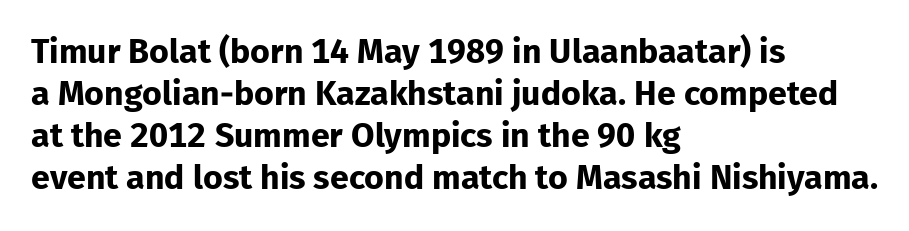
{"serif": "no", "italic": "no", "bold": "yes", "weight": "bold", "width": "normal", "stroke_contrast": "low", "x_height": "medium", "monospaced": "no", "underline": "no", "align": "left", "line_spacing_ratio": 1.24, "letter_spacing": "normal", "letter_spacing_em": 0.0, "glyph_px": 34}
